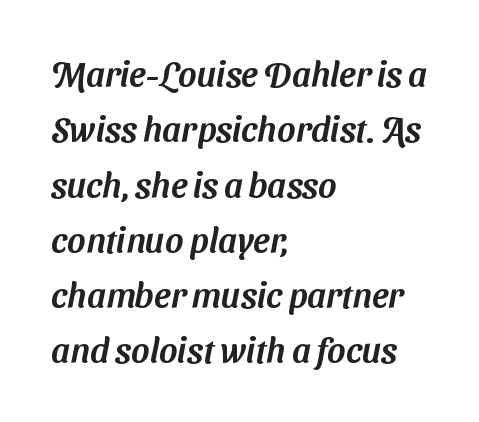
The image shows 35 px sans-serif type; set left-aligned, normal line spacing (1.58x), normal letter spacing, not underlined; medium stroke contrast and a medium x-height.
